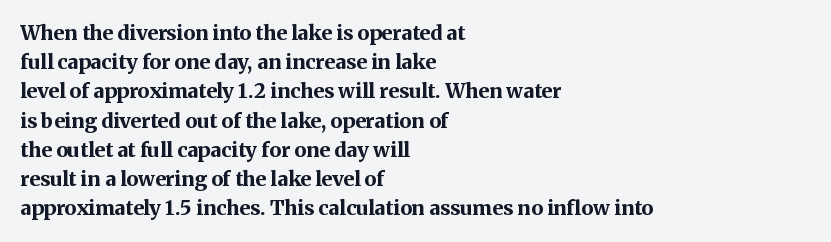
The glyphs are unaccompanied by any horizontal stroke below them. Line spacing here is normal. It's the straight-up-and-down kind of type. A dark, heavy texture on the line: the type is bold. The text block is weighted toward the left margin, trailing off unevenly rightward. Characters follow at the spacing the type designer built in.
